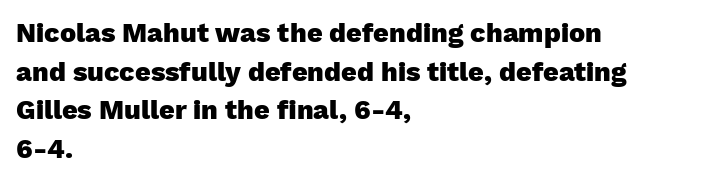
Q: Is the text bold? A: Yes.
Q: Is the text italic (slanted)? A: No, it is upright.
Q: Is the text underlined? A: No.
Q: How is the paragraph aligned? A: Left-aligned.
Q: Is the spacing between letters normal or unusually wide? A: Normal.
Q: Is the spacing between lines tight, normal or loose? A: Normal.
